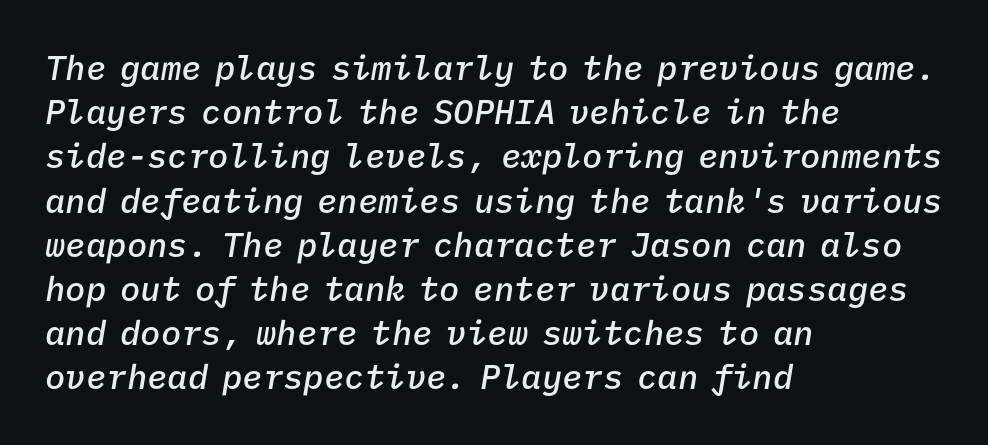
The image shows 34 px semibold type, italic (leaning right), monospaced; set left-aligned, normal line spacing (1.3x), normal letter spacing, not underlined; low stroke contrast and a medium x-height.
